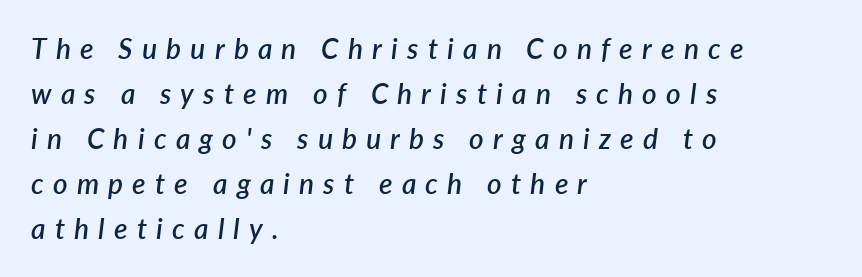
The image shows 28 px semibold type, italic (leaning right); set left-aligned, normal line spacing (1.61x), unusually wide letter spacing (+0.33 em), not underlined; low stroke contrast and a medium x-height.
